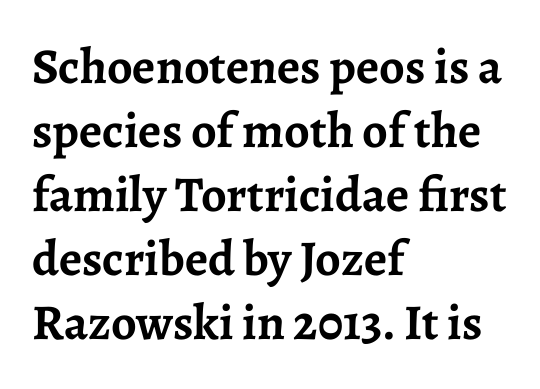
Q: Is the text bold? A: Yes.
Q: Is the text italic (slanted)? A: No, it is upright.
Q: Is the typeface a serif or a sans-serif typeface? A: Serif.
Q: Is the text underlined? A: No.
Q: How is the paragraph aligned? A: Left-aligned.
Q: Is the spacing between letters normal or unusually wide? A: Normal.
Q: Is the spacing between lines tight, normal or loose? A: Normal.
Q: Width (condensed, normal, or wide)? A: Normal.
Q: Stroke contrast? A: Low.
Q: x-height? A: Medium.
Q: Monospaced? A: No.
